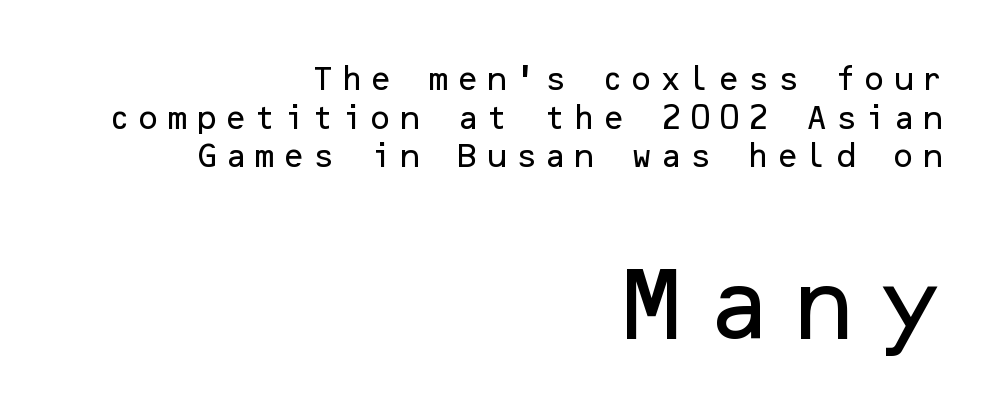
The image shows 80 px sans-serif type, upright; set right-aligned, normal line spacing (1.43x), unusually wide letter spacing (+0.21 em), not underlined; the second (bottom) block is 2.96x larger; low stroke contrast and a medium x-height.
